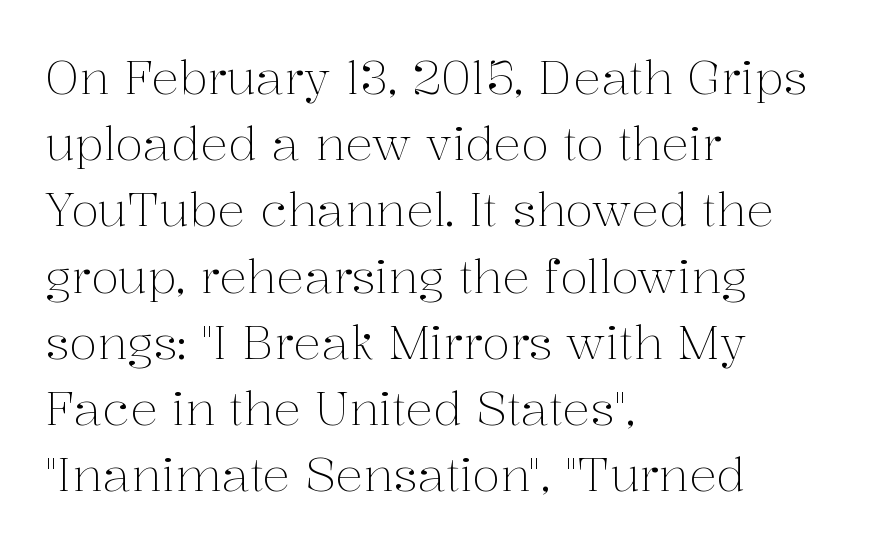
The image shows 46 px light serif type, upright; set left-aligned, normal line spacing (1.44x), normal letter spacing, not underlined; medium stroke contrast and a medium x-height.
